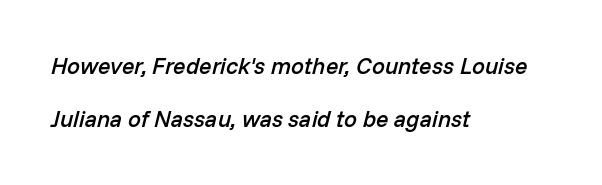
Q: Is the text bold? A: Semi-bold.
Q: Is the text italic (slanted)? A: Yes, it leans right by about 14 degrees.
Q: Is the text underlined? A: No.
Q: How is the paragraph aligned? A: Left-aligned.
Q: Is the spacing between letters normal or unusually wide? A: Normal.
Q: Is the spacing between lines tight, normal or loose? A: Loose.
